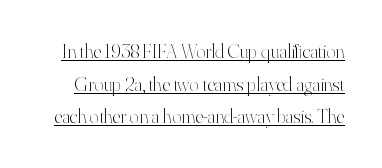
{"italic": "no", "bold": "no", "underline": "yes", "line_spacing": "normal", "line_spacing_ratio": 1.63, "letter_spacing": "normal", "letter_spacing_em": 0.0, "glyph_px": 20}
